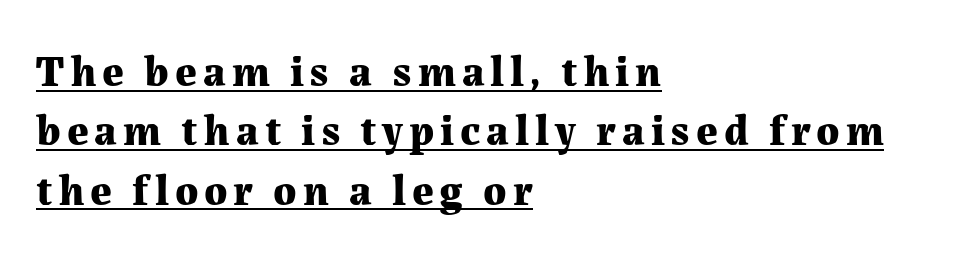
What weight is shown? A full bold with thick strokes. The rendering uses natural spacing where letterforms have individual widths. Stroke terminals: seriffed. This sample uses an upright cut, with every glyph sitting square on the baseline. The rag falls on the right side of this text block.
